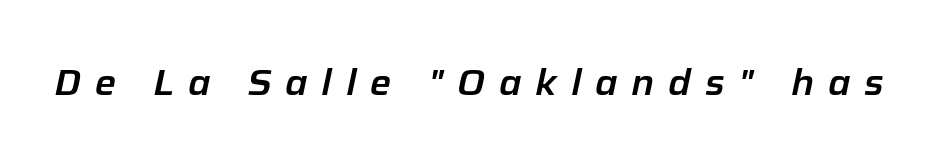
The type is letterspaced generously, with wide tracking. Check under the words: just untouched page. Tall strokes in this sample are angled rather than plumb. Think of a printed novel: that variable character pitch is what you see here.
